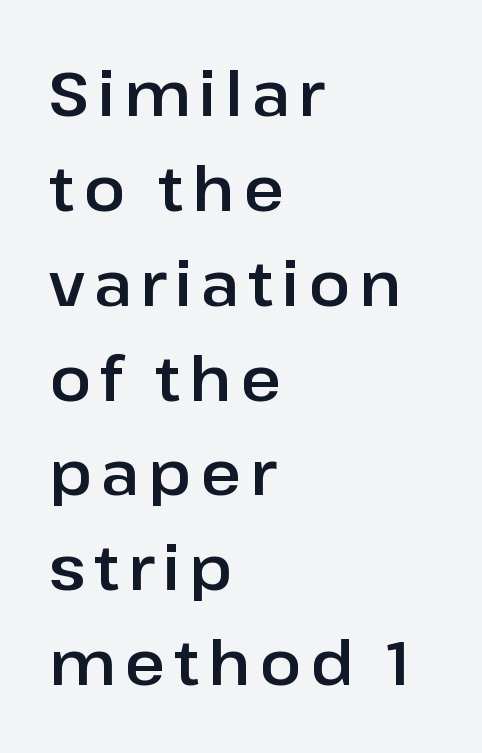
Upright lettering throughout. The typesetter chose a ragged-right arrangement here. Character widths vary here, with narrow letters taking less room than wide ones. These lines sit exactly where default settings would place them. A sans-serif font was chosen for this passage.
